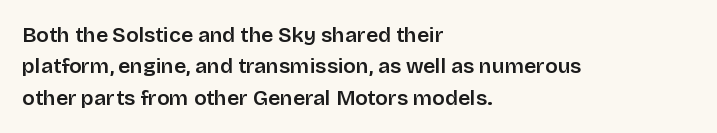
Unmarked baselines from the first word to the last. Every character sits straight up, as roman type does. The lines in this sample share a left origin and differ only in where they stop. Summary of vertical rhythm: regular, with standard interline spacing. Inter-character spacing is left at the font's built-in metrics.
